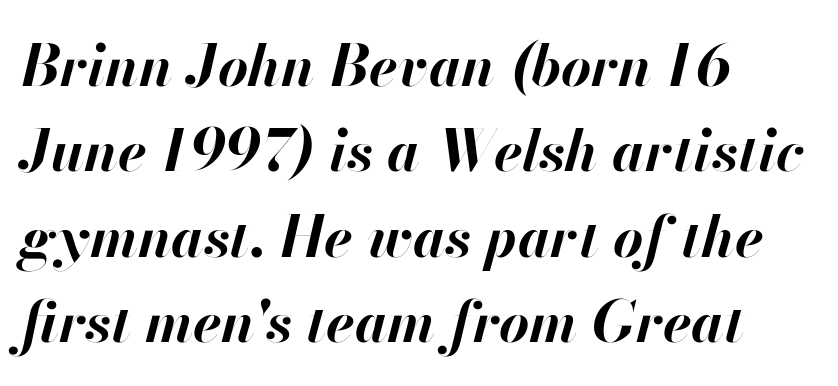
Q: Is the text bold? A: Yes.
Q: Is the text italic (slanted)? A: Yes, it leans right by about 13 degrees.
Q: Is the text underlined? A: No.
Q: How is the paragraph aligned? A: Left-aligned.
Q: Is the spacing between letters normal or unusually wide? A: Normal.
Q: Is the spacing between lines tight, normal or loose? A: Normal.
Q: Width (condensed, normal, or wide)? A: Normal.
Q: Stroke contrast? A: High.
Q: x-height? A: Small.
Q: Monospaced? A: No.
